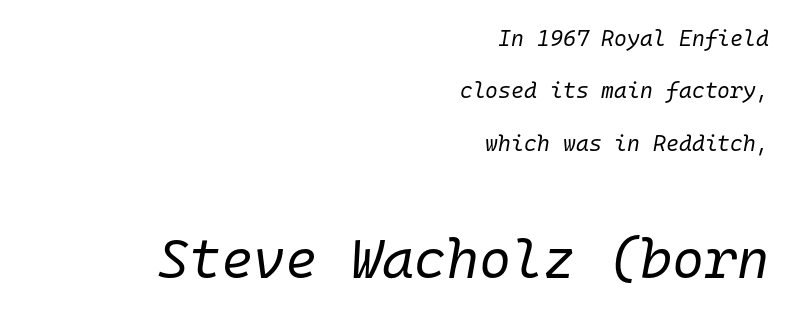
The letters sit at their default tracking, neither squeezed nor spread. These lines are rendered in a fixed-pitch font. The string is rendered with underlining switched off. Letters have the restrained weight of plain body copy at most. This sample trades compactness for vertical openness between lines. Slant detected: the letters are inclined.
